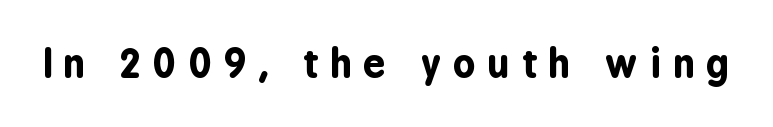
The image shows 39 px bold, condensed sans-serif type, upright; set unusually wide letter spacing (+0.31 em), not underlined; low stroke contrast and a medium x-height.
